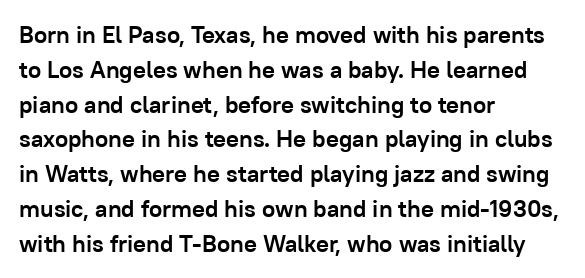
Nope, not italic — everything's standing straight. The passage shown has conventional tracking throughout. Bold? Absolutely — the strokes are thick and heavy. If you drew a ruler down the left edge, every line would touch it. The gap between lines stays unmarked. Horizontal bands of white between lines are of average thickness.
